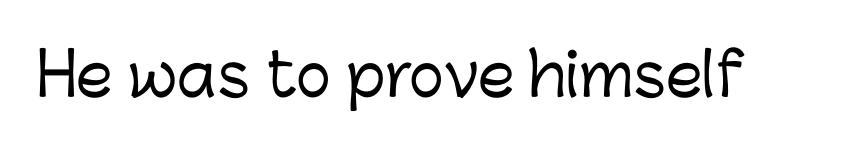
The horizontal fit of the characters is conventional and even. The face used here is proportionally spaced, like ordinary book or web type. To sum up the face: it is a sans, with no serifs. This is roman type, the default non-slanted kind. The area under the type is left untouched.
